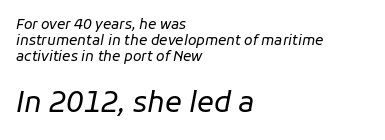
The image shows 28 px regular-weight type, italic (leaning right); set left-aligned, tight line spacing (1.13x), normal letter spacing, not underlined; the second (bottom) block is 2.0x larger; low stroke contrast and a medium x-height.
